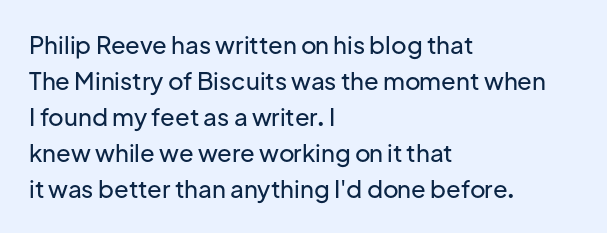
The image shows 24 px text type, upright; set left-aligned, normal line spacing (1.5x), normal letter spacing, not underlined.
